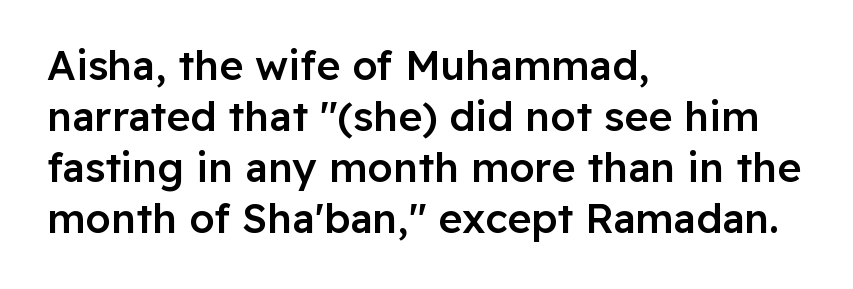
{"serif": "no", "italic": "no", "bold": "semi", "weight": "semibold", "width": "normal", "stroke_contrast": "low", "x_height": "medium", "monospaced": "no", "underline": "no", "align": "left", "line_spacing_ratio": 1.24, "letter_spacing": "normal", "letter_spacing_em": 0.0, "glyph_px": 41}
